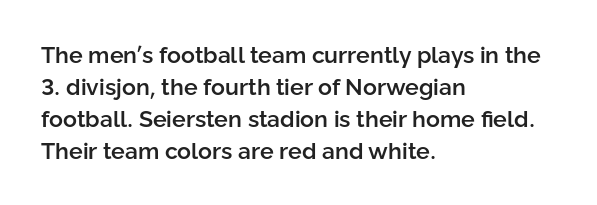
Q: Is the text bold? A: Semi-bold.
Q: Is the text italic (slanted)? A: No, it is upright.
Q: Is the text underlined? A: No.
Q: How is the paragraph aligned? A: Left-aligned.
Q: Is the spacing between letters normal or unusually wide? A: Normal.
Q: Is the spacing between lines tight, normal or loose? A: Normal.
